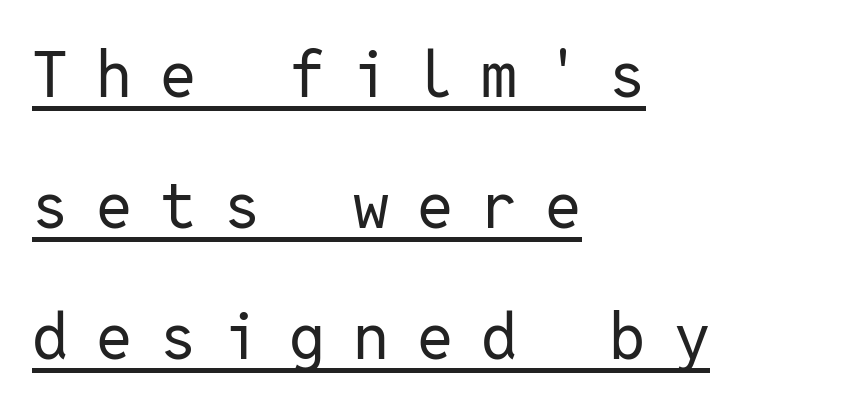
{"serif": "no", "italic": "no", "bold": "no", "weight": "regular", "width": "normal", "stroke_contrast": "low", "x_height": "medium", "monospaced": "yes", "underline": "yes", "align": "left", "line_spacing": "loose", "line_spacing_ratio": 2.05, "letter_spacing": "wide", "letter_spacing_em": 0.44, "glyph_px": 64}
